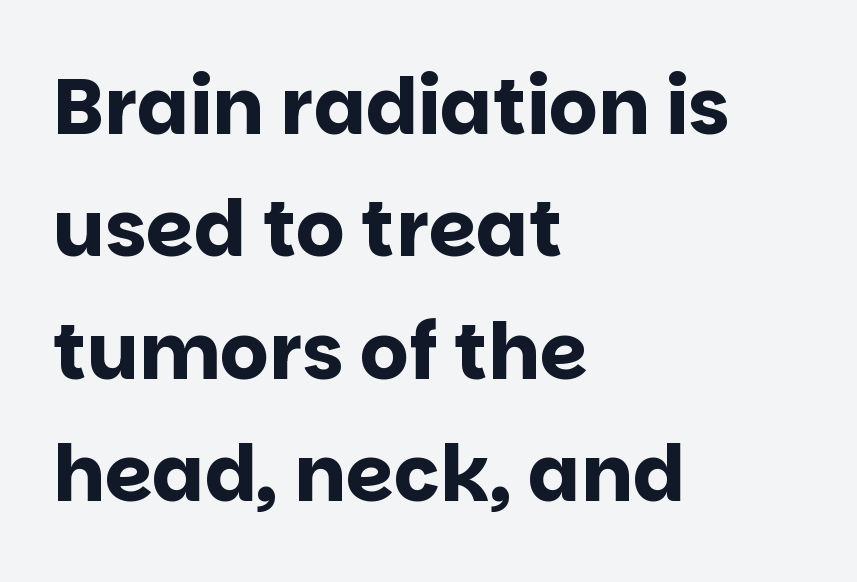
The image shows 77 px bold sans-serif type, upright; set left-aligned, normal line spacing (1.59x), normal letter spacing, not underlined; low stroke contrast and a large x-height.
